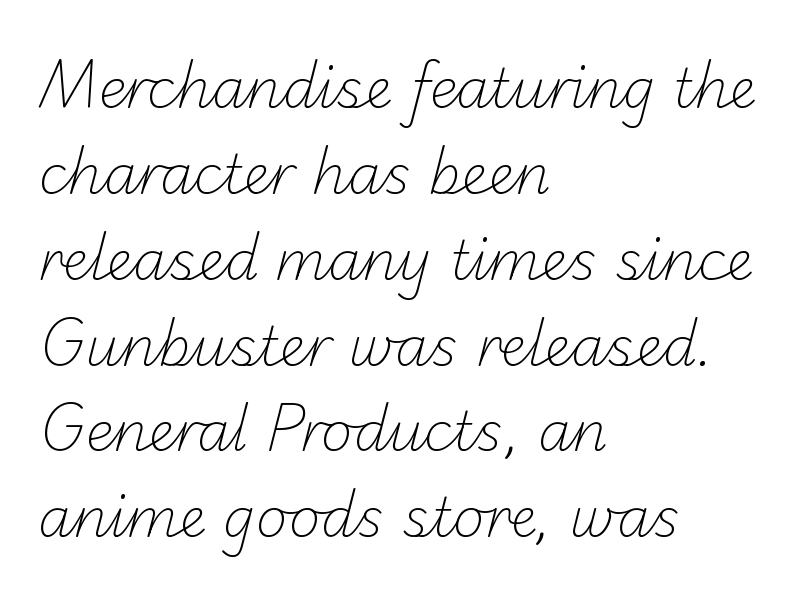
The image shows 54 px light sans-serif type; set left-aligned, normal line spacing (1.59x), normal letter spacing, not underlined; low stroke contrast and a small x-height.
